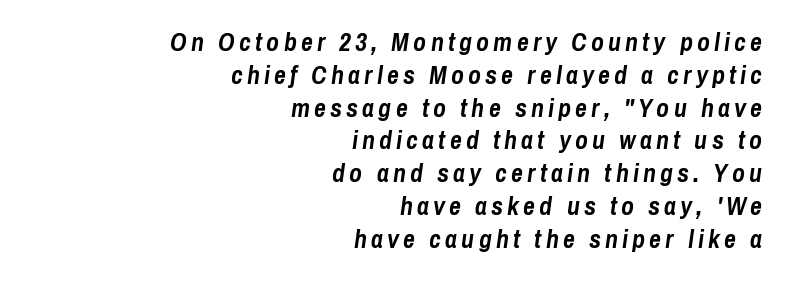
How would I describe the line gaps? Plain and ordinary. Chunky letters — that's bold for sure. All the whitespace from short lines collects on the left. A clean baseline with only descenders dipping below it. The rendering applies a slant to the glyphs.
